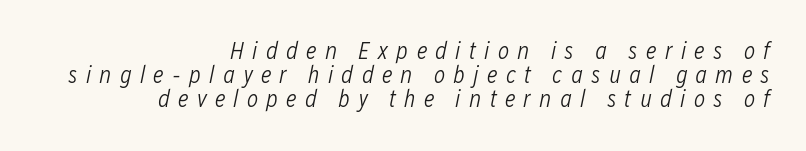
Q: Is the text bold? A: No.
Q: Is the text italic (slanted)? A: Yes, it leans right by about 12 degrees.
Q: Is the text underlined? A: No.
Q: How is the paragraph aligned? A: Right-aligned.
Q: Is the spacing between letters normal or unusually wide? A: Unusually wide.
Q: Is the spacing between lines tight, normal or loose? A: Tight.
